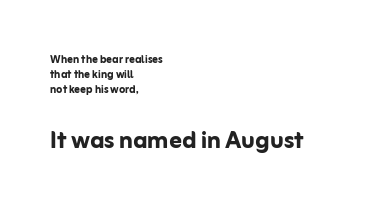
The image shows 31 px semibold sans-serif type, upright; set left-aligned, tight line spacing (1.08x), normal letter spacing, not underlined; the second (bottom) block is 2.21x larger; low stroke contrast and a medium x-height.
